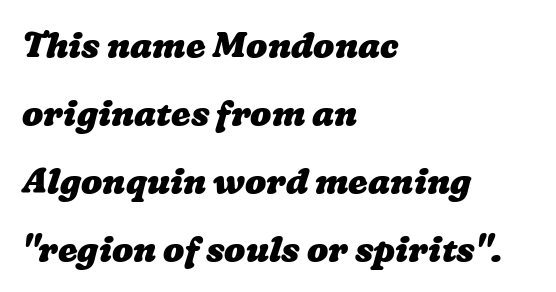
Typesetter's note: full bold, strokes at maximum text heaviness. Type without underlining. Which margin do the lines hug? The left one — the right edge is uneven. These lines keep a tight, regular rhythm from letter to letter. Widely set lines give the paragraph a tall, airy silhouette.
